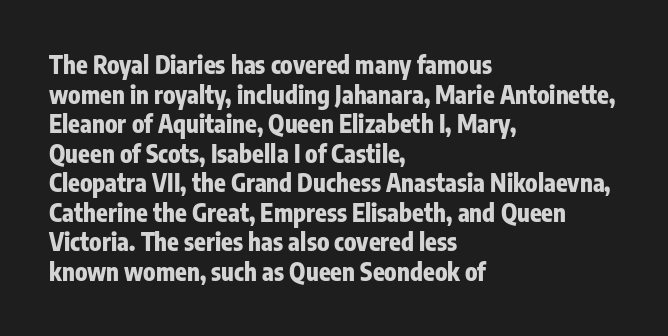
{"italic": "no", "bold": "yes", "underline": "no", "align": "left", "line_spacing_ratio": 1.23, "letter_spacing": "normal", "letter_spacing_em": 0.0, "glyph_px": 24}
